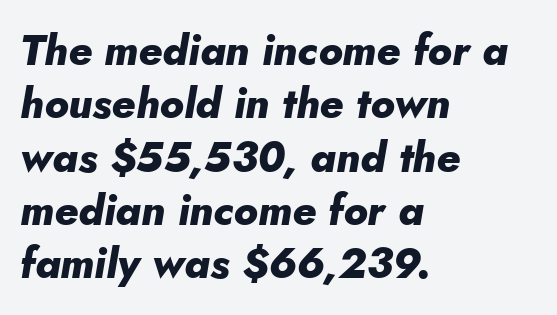
{"italic": "yes", "lean": "right", "slant_degrees": 10, "bold": "yes", "weight": "heavy", "width": "normal", "stroke_contrast": "low", "x_height": "small", "monospaced": "no", "underline": "no", "align": "left", "line_spacing": "normal", "line_spacing_ratio": 1.27, "letter_spacing": "normal", "letter_spacing_em": 0.0, "glyph_px": 42}
